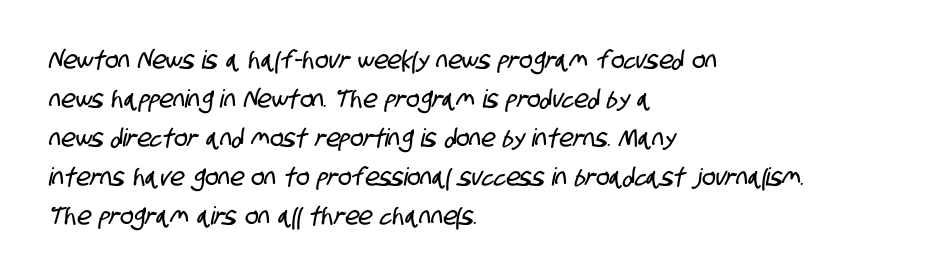
Q: Is the text underlined? A: No.
Q: How is the paragraph aligned? A: Left-aligned.
Q: Is the spacing between letters normal or unusually wide? A: Normal.
Q: Is the spacing between lines tight, normal or loose? A: Normal.
